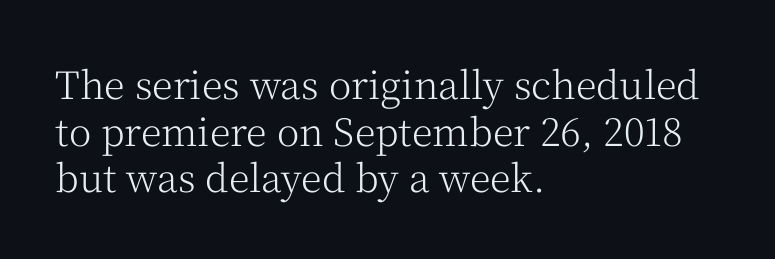
A classic flush-left, rag-right setting is used for this passage. Observe the ordinary spacing: letters are neighbours, not strangers. A clean baseline with only descenders dipping below it. If you drew a line through each stem, it would be perfectly vertical. The face used here is seriffed, in the tradition of book romans. Do the characters align in a grid? No, the font is proportional.
